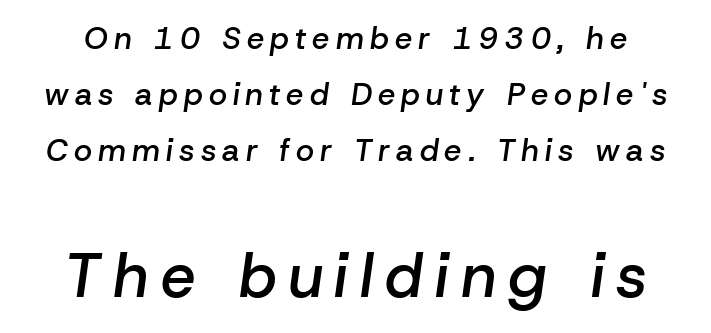
{"italic": "yes", "lean": "right", "slant_degrees": 8, "bold": "semi", "weight": "semibold", "width": "normal", "stroke_contrast": "low", "x_height": "medium", "monospaced": "no", "underline": "no", "line_spacing_ratio": 1.8, "letter_spacing": "wide", "letter_spacing_em": 0.2, "larger_block": "second", "size_ratio": 2.0, "glyph_px": 62}
